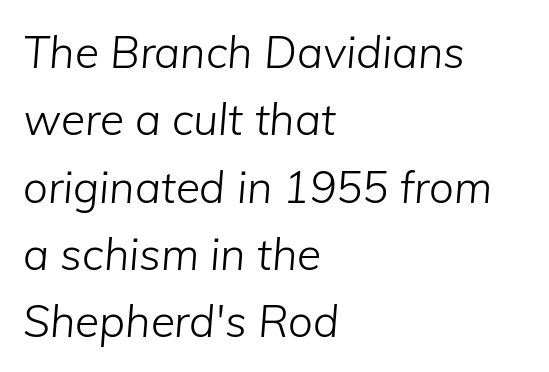
Q: Is the text bold? A: No.
Q: Is the text italic (slanted)? A: Yes, it leans right by about 5 degrees.
Q: Is the text underlined? A: No.
Q: How is the paragraph aligned? A: Left-aligned.
Q: Is the spacing between letters normal or unusually wide? A: Normal.
Q: Is the spacing between lines tight, normal or loose? A: Normal.
Q: Width (condensed, normal, or wide)? A: Normal.
Q: Stroke contrast? A: Low.
Q: x-height? A: Medium.
Q: Monospaced? A: No.
